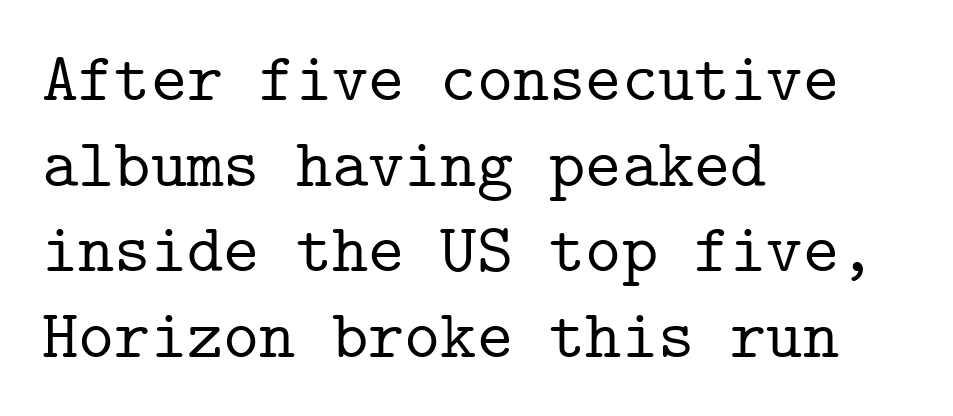
Q: Is the text italic (slanted)? A: No, it is upright.
Q: Is the typeface a serif or a sans-serif typeface? A: Serif.
Q: Is the text underlined? A: No.
Q: How is the paragraph aligned? A: Left-aligned.
Q: Is the spacing between letters normal or unusually wide? A: Normal.
Q: Width (condensed, normal, or wide)? A: Normal.
Q: Stroke contrast? A: Low.
Q: x-height? A: Medium.
Q: Monospaced? A: Yes.
